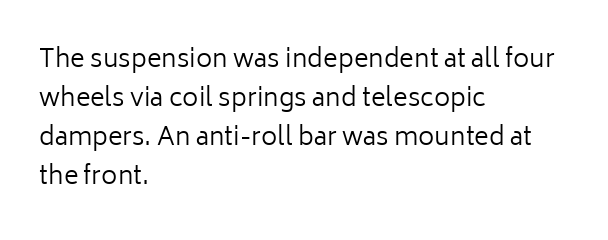
The space between consecutive lines is moderate. In terms of letterspacing, this is plain default setting. This rendering features lettering with no underline. Is the stroke heavy? The answer is a plain regular-or-lighter.
